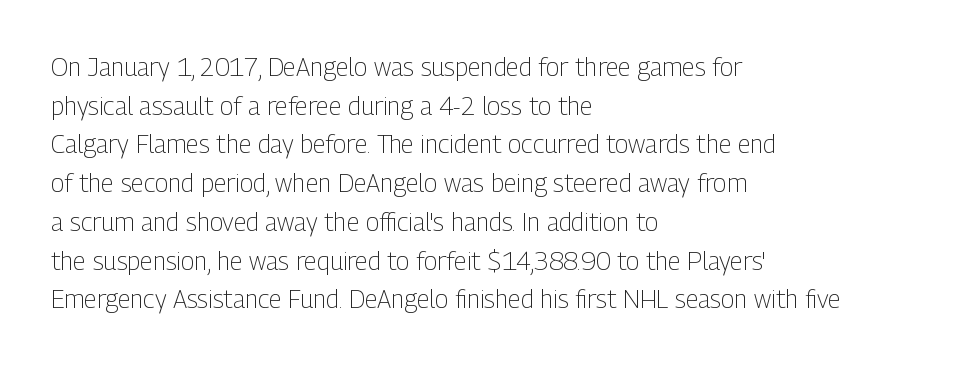
{"italic": "no", "bold": "no", "underline": "no", "align": "left", "line_spacing": "normal", "line_spacing_ratio": 1.55, "letter_spacing": "normal", "letter_spacing_em": 0.0, "glyph_px": 25}
